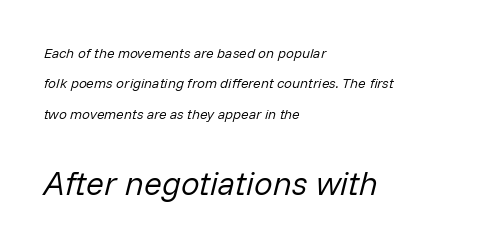
Character size in the trailing block exceeds that of the leading block. Spacing verdict: proportional, widths tailored to each character. If you drew a line through each stem, it would be angled. Standard letterfit; no display-style spreading of the glyphs. A classic flush-left, rag-right setting is used for this passage.
